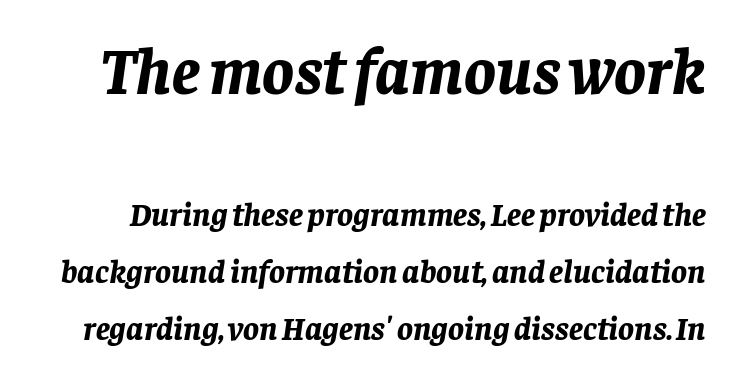
The image shows 66 px bold type, italic (leaning right); set line spacing 1.72x, normal letter spacing, not underlined; the first (top) block is 2.0x larger; low stroke contrast and a large x-height.
